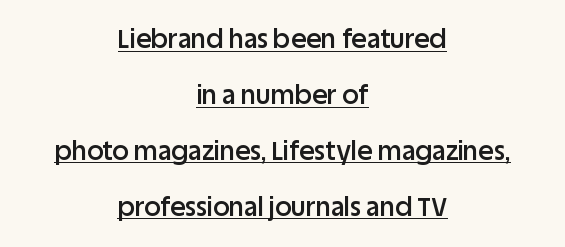
{"italic": "no", "bold": "semi", "underline": "yes", "align": "center", "line_spacing": "loose", "line_spacing_ratio": 2.15, "letter_spacing": "normal", "letter_spacing_em": 0.0, "glyph_px": 26}
